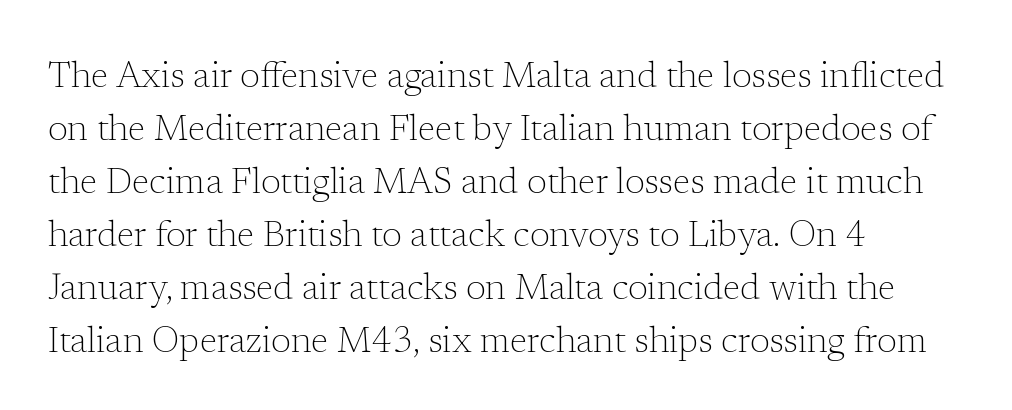
The image shows 36 px light serif type, upright; set left-aligned, normal line spacing (1.47x), normal letter spacing, not underlined; low stroke contrast and a medium x-height.
